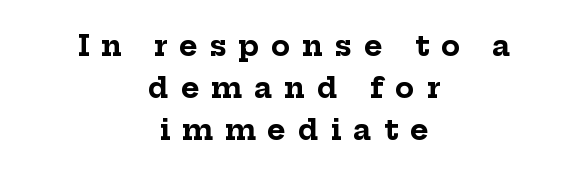
{"serif": "yes", "italic": "no", "bold": "yes", "weight": "bold", "width": "normal", "stroke_contrast": "low", "x_height": "medium", "monospaced": "no", "underline": "no", "align": "center", "line_spacing": "normal", "line_spacing_ratio": 1.5, "letter_spacing": "wide", "letter_spacing_em": 0.43, "glyph_px": 28}
